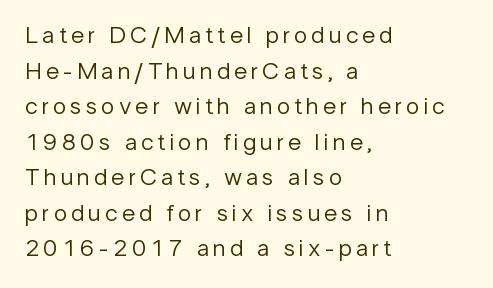
Q: Is the text bold? A: No.
Q: Is the text italic (slanted)? A: No, it is upright.
Q: Is the text underlined? A: No.
Q: How is the paragraph aligned? A: Left-aligned.
Q: Is the spacing between lines tight, normal or loose? A: Normal.
